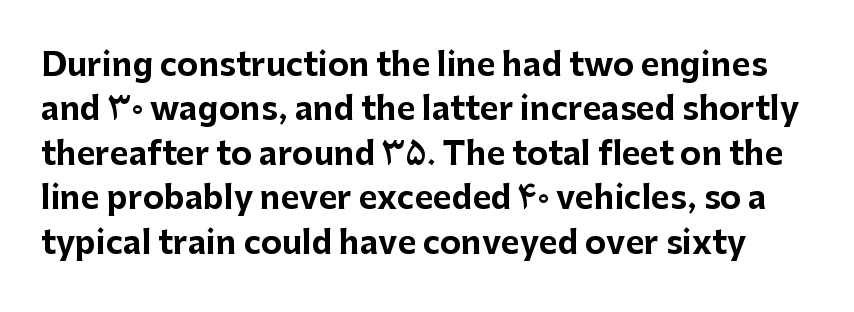
The image shows 32 px bold sans-serif type, upright; set normal line spacing (1.39x), normal letter spacing, not underlined; low stroke contrast and a medium x-height.
